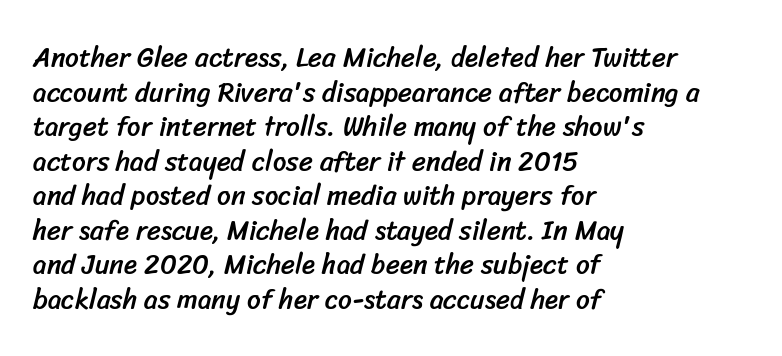
The image shows 27 px text type; set left-aligned, normal line spacing (1.28x), normal letter spacing, not underlined.
